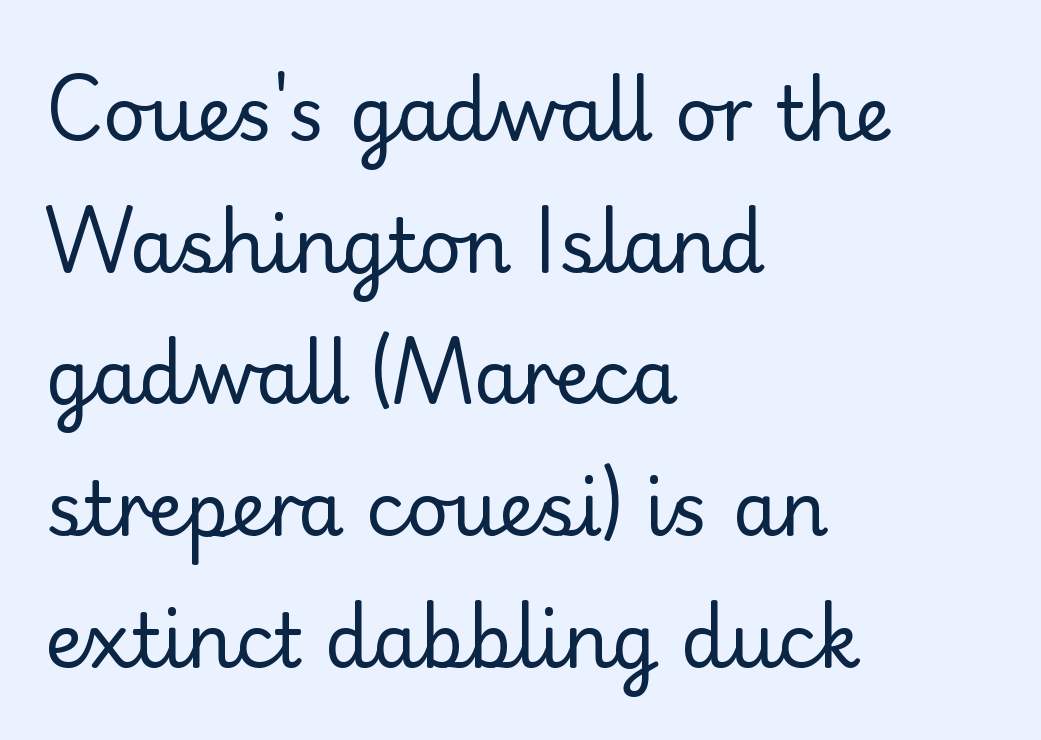
The image shows 74 px regular-weight sans-serif type, upright; set left-aligned, line spacing 1.78x, normal letter spacing, not underlined; low stroke contrast and a small x-height.
